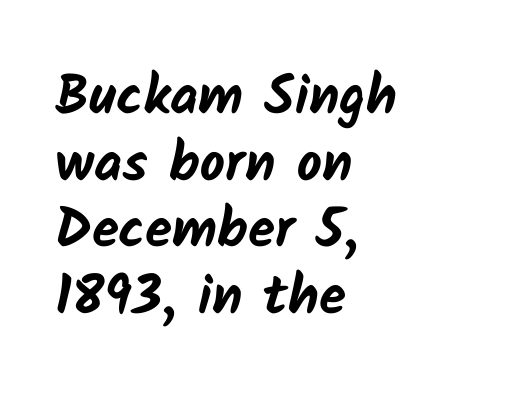
The image shows 55 px bold sans-serif type; set left-aligned, line spacing 1.21x, normal letter spacing, not underlined; low stroke contrast and a medium x-height.
